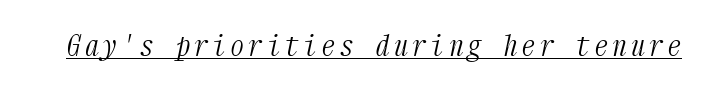
{"serif": "yes", "italic": "yes", "lean": "right", "slant_degrees": 12, "bold": "no", "weight": "light", "width": "condensed", "stroke_contrast": "medium", "x_height": "medium", "monospaced": "yes", "underline": "yes", "glyph_px": 28}
